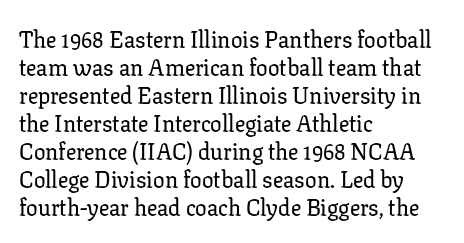
{"italic": "no", "underline": "no", "align": "left", "line_spacing_ratio": 1.22, "letter_spacing": "normal", "letter_spacing_em": 0.0, "glyph_px": 23}
